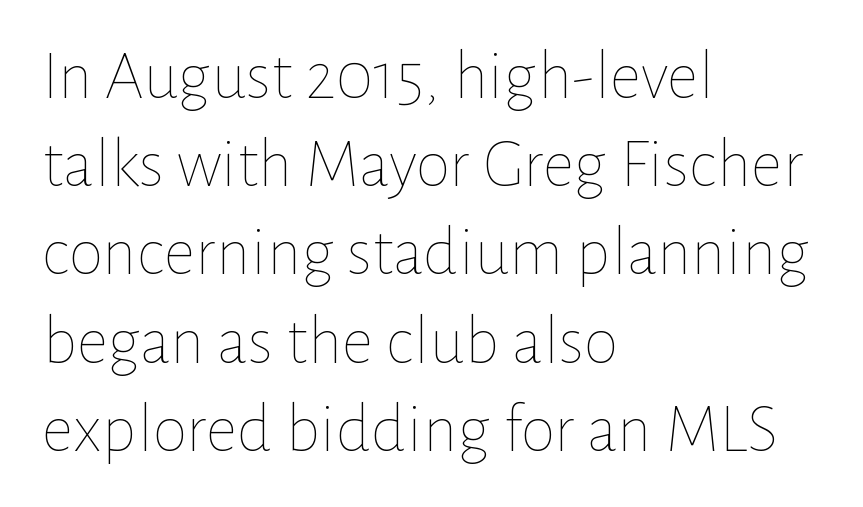
{"italic": "no", "bold": "no", "weight": "thin", "width": "normal", "stroke_contrast": "low", "x_height": "medium", "monospaced": "no", "underline": "no", "align": "left", "line_spacing": "normal", "line_spacing_ratio": 1.26, "letter_spacing": "normal", "letter_spacing_em": 0.0, "glyph_px": 70}
